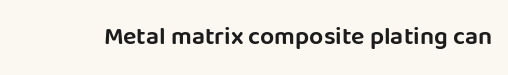
{"italic": "no", "underline": "no", "letter_spacing": "normal", "letter_spacing_em": 0.0, "glyph_px": 25}
